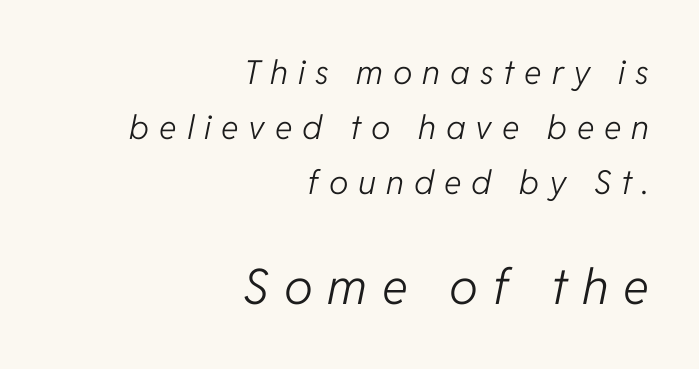
Q: Is the text bold? A: No.
Q: Is the text italic (slanted)? A: Yes, it leans right by about 11 degrees.
Q: Is the text underlined? A: No.
Q: How is the paragraph aligned? A: Right-aligned.
Q: Is the spacing between letters normal or unusually wide? A: Unusually wide.
Q: Is the spacing between lines tight, normal or loose? A: Normal.
Q: Which block of text is set in a larger size, the first (top) or the second (bottom)? A: The second (bottom) one.
Q: Width (condensed, normal, or wide)? A: Normal.
Q: Stroke contrast? A: Low.
Q: x-height? A: Medium.
Q: Monospaced? A: No.
